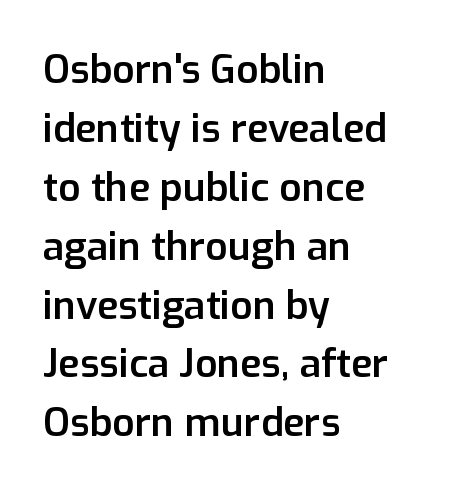
The image shows 39 px semibold sans-serif type, upright; set left-aligned, normal line spacing (1.51x), normal letter spacing, not underlined; low stroke contrast and a medium x-height.
